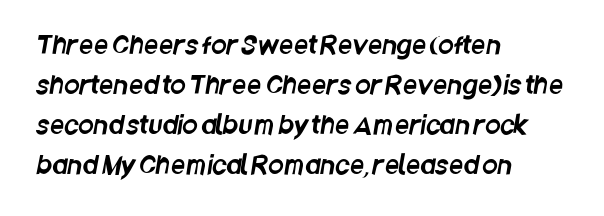
The image shows 25 px text type; set left-aligned, normal line spacing (1.6x), normal letter spacing, not underlined.
